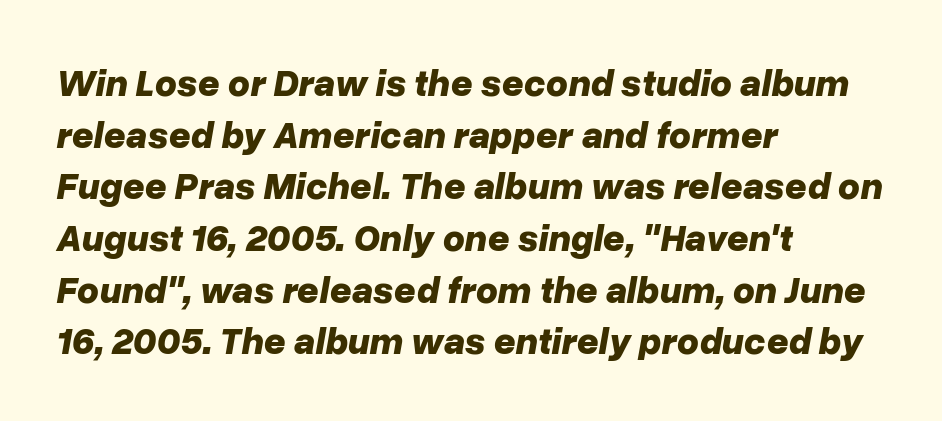
Q: Is the text bold? A: Yes.
Q: Is the text italic (slanted)? A: Yes, it leans right by about 10 degrees.
Q: Is the text underlined? A: No.
Q: How is the paragraph aligned? A: Left-aligned.
Q: Is the spacing between letters normal or unusually wide? A: Normal.
Q: Is the spacing between lines tight, normal or loose? A: Normal.
Q: Width (condensed, normal, or wide)? A: Normal.
Q: Stroke contrast? A: Low.
Q: x-height? A: Medium.
Q: Monospaced? A: No.
